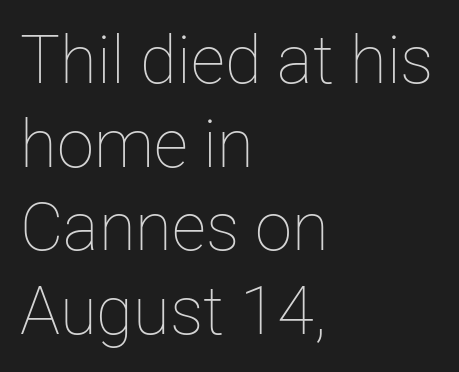
Does the lettering tilt? It doesn't — this is upright. The letters look calm and open, with moderate or lighter stems. The text block is weighted toward the left margin, trailing off unevenly rightward. Character widths vary here, with narrow letters taking less room than wide ones. Students, observe: this is what conventionally led text looks like.
